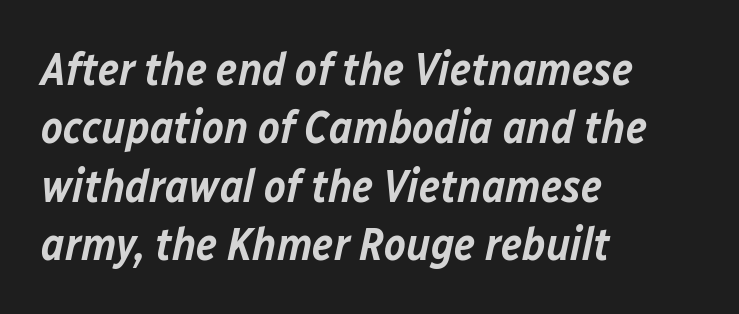
The image shows 46 px semibold type, italic (leaning right); set left-aligned, normal line spacing (1.27x), normal letter spacing, not underlined; low stroke contrast and a medium x-height.
